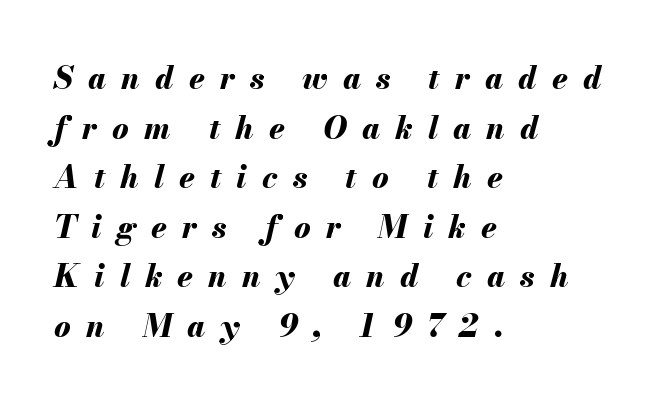
Words appear elongated and porous because spacing is wide. Underlining? Definitely not there. The rendering applies a slant to the glyphs. Spacing verdict: proportional, widths tailored to each character. Notice how thick the strokes are: this is what a full bold looks like.
